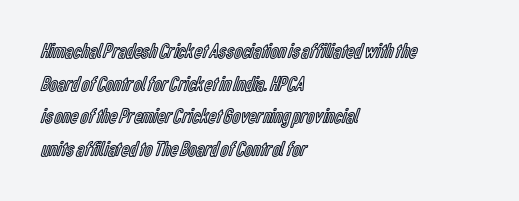
Q: Is the text italic (slanted)? A: Yes.
Q: Is the text underlined? A: No.
Q: How is the paragraph aligned? A: Left-aligned.
Q: Is the spacing between letters normal or unusually wide? A: Normal.
Q: Is the spacing between lines tight, normal or loose? A: Normal.
